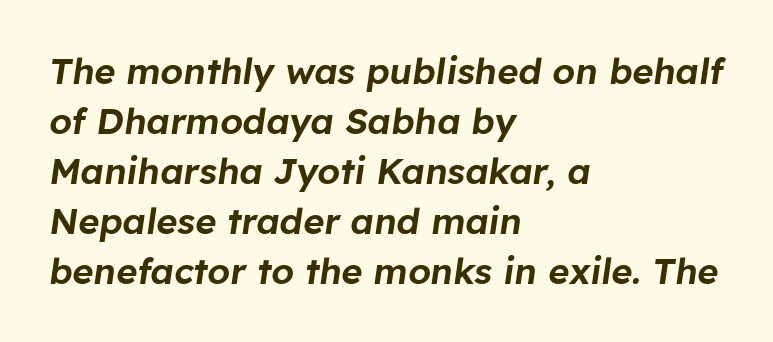
The image shows 36 px text type, italic (leaning right); set left-aligned, normal line spacing (1.39x), normal letter spacing, not underlined; low stroke contrast and a medium x-height.
